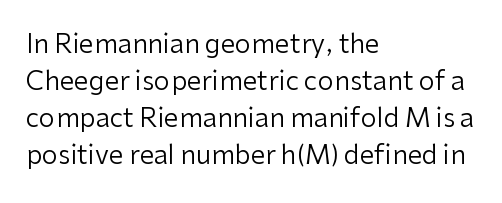
Rule under the text: the space is simply empty. The tracking reads as untouched default to a designer's eye. Compared with a typical body face, this is equally light or lighter still. A student would call this left alignment; a typographer would say flush left, rag right. The rows are spaced the way most documents space them.
